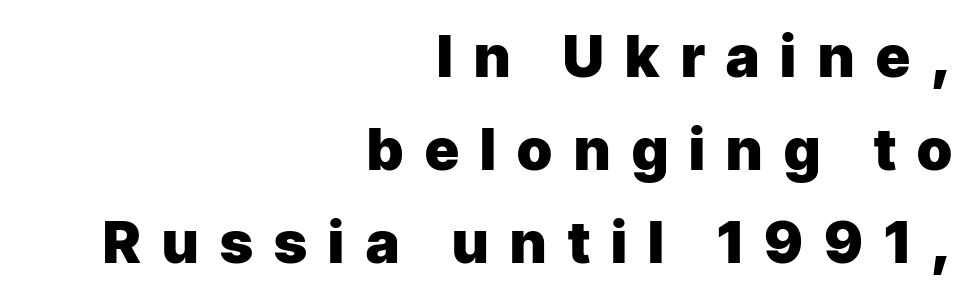
The image shows 58 px heavy sans-serif type, upright; set right-aligned, normal line spacing (1.6x), unusually wide letter spacing (+0.37 em), not underlined; low stroke contrast and a medium x-height.
